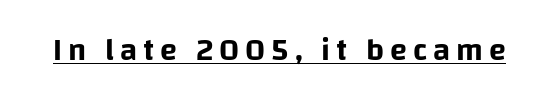
{"serif": "no", "italic": "no", "width": "normal", "stroke_contrast": "low", "x_height": "large", "monospaced": "no", "underline": "yes", "glyph_px": 31}
